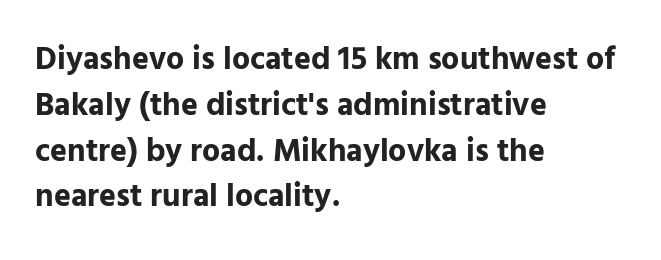
Q: Is the text bold? A: Yes.
Q: Is the text italic (slanted)? A: No, it is upright.
Q: Is the typeface a serif or a sans-serif typeface? A: Sans-serif.
Q: Is the text underlined? A: No.
Q: How is the paragraph aligned? A: Left-aligned.
Q: Is the spacing between letters normal or unusually wide? A: Normal.
Q: Is the spacing between lines tight, normal or loose? A: Normal.
Q: Width (condensed, normal, or wide)? A: Normal.
Q: Stroke contrast? A: Low.
Q: x-height? A: Medium.
Q: Monospaced? A: No.
